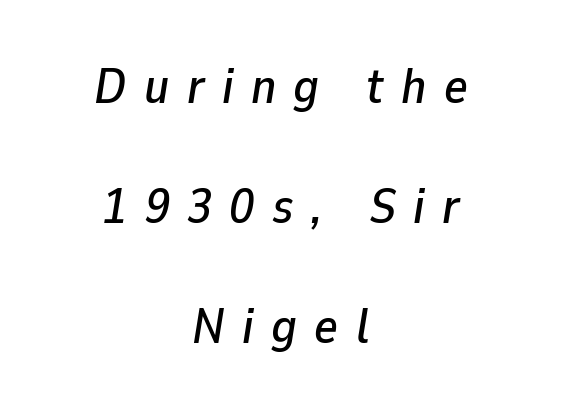
Q: Is the text italic (slanted)? A: Yes, it leans right by about 9 degrees.
Q: Is the text underlined? A: No.
Q: How is the paragraph aligned? A: Centered.
Q: Is the spacing between letters normal or unusually wide? A: Unusually wide.
Q: Is the spacing between lines tight, normal or loose? A: Loose.
Q: Width (condensed, normal, or wide)? A: Normal.
Q: Stroke contrast? A: Low.
Q: x-height? A: Medium.
Q: Monospaced? A: No.
